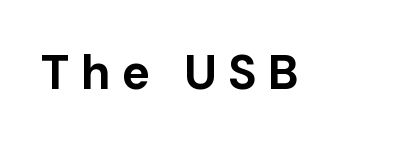
Designer's note — italics off, roman on. Typesetter's note: full bold, strokes at maximum text heaviness. Spacing verdict: proportional, widths tailored to each character. Note: no serifs on the glyphs. Unmarked baselines from the first word to the last.
